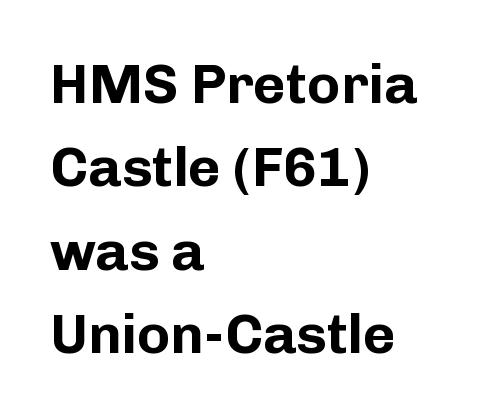
Letter spacing: default. Thick stems and heavy bowls — unmistakably bold. Anything drawn beneath the words? Only blank space. The rendering uses natural spacing where letterforms have individual widths.
